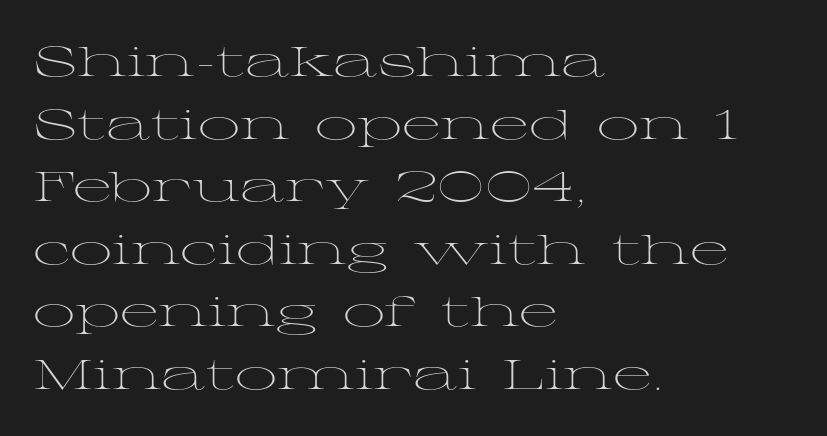
The typeface has the unassuming heft of standard copy or less. The passage shown has conventional tracking throughout. Each letter keeps its own natural width here, so spacing adapts to shape. Unlike a clean sans, this face finishes its strokes with serifs. The lines are quadded left.
